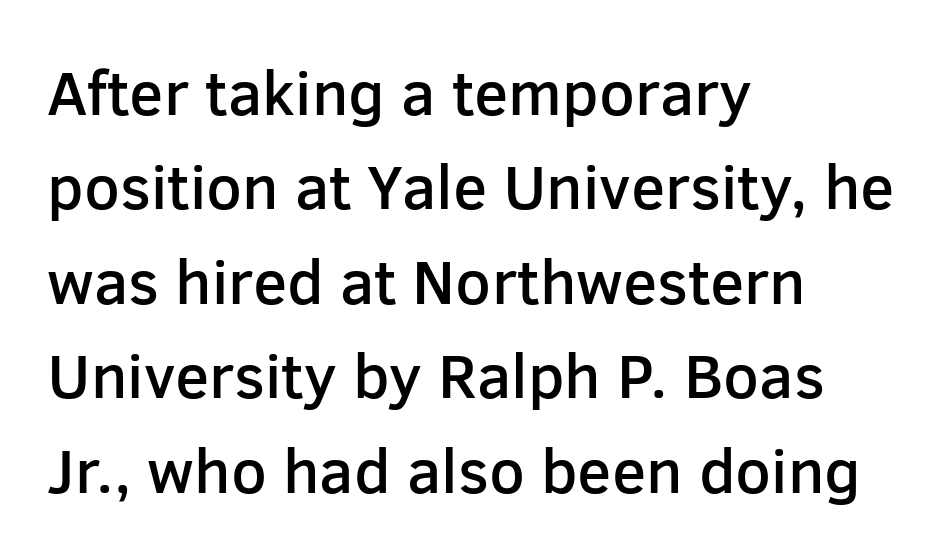
The image shows 63 px semibold sans-serif type, upright; set left-aligned, normal line spacing (1.5x), normal letter spacing, not underlined; low stroke contrast and a medium x-height.
